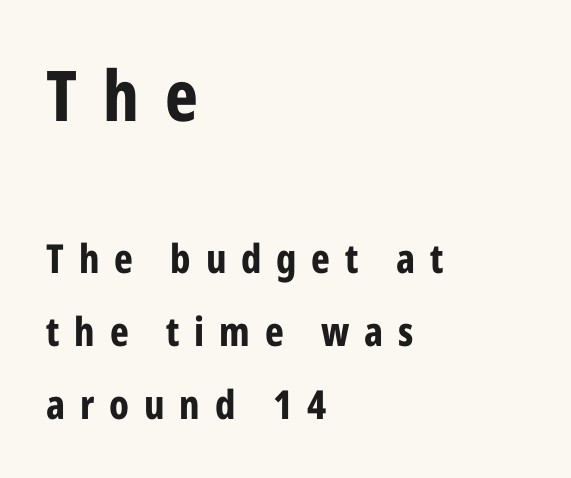
{"serif": "no", "italic": "no", "bold": "yes", "weight": "bold", "width": "condensed", "stroke_contrast": "low", "x_height": "medium", "monospaced": "no", "underline": "no", "align": "left", "line_spacing_ratio": 1.83, "letter_spacing": "wide", "letter_spacing_em": 0.37, "larger_block": "first", "size_ratio": 1.75, "glyph_px": 70}
